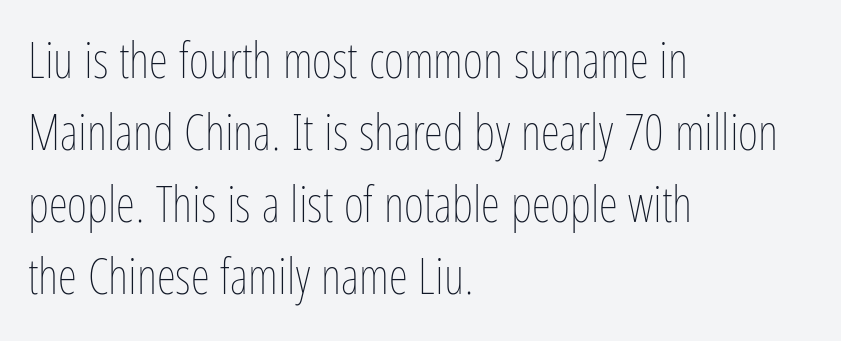
{"italic": "no", "bold": "no", "weight": "thin", "width": "condensed", "stroke_contrast": "low", "x_height": "medium", "monospaced": "no", "underline": "no", "align": "left", "line_spacing": "normal", "line_spacing_ratio": 1.47, "letter_spacing": "normal", "letter_spacing_em": 0.0, "glyph_px": 49}
